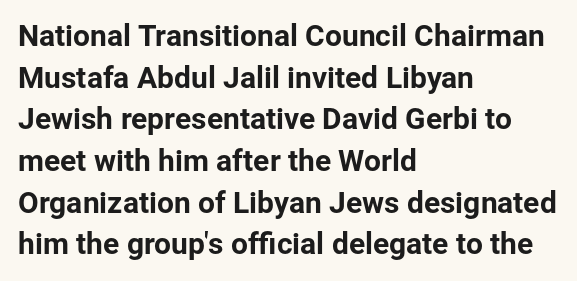
Q: Is the text italic (slanted)? A: No, it is upright.
Q: Is the typeface a serif or a sans-serif typeface? A: Sans-serif.
Q: Is the text underlined? A: No.
Q: How is the paragraph aligned? A: Left-aligned.
Q: Is the spacing between letters normal or unusually wide? A: Normal.
Q: Is the spacing between lines tight, normal or loose? A: Normal.
Q: Width (condensed, normal, or wide)? A: Normal.
Q: Stroke contrast? A: Low.
Q: x-height? A: Medium.
Q: Monospaced? A: No.
